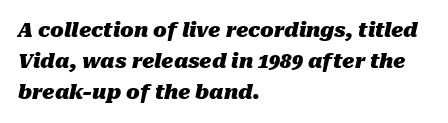
{"italic": "yes", "lean": "right", "slant_degrees": 10, "bold": "yes", "underline": "no", "align": "left", "line_spacing": "normal", "line_spacing_ratio": 1.56, "letter_spacing": "normal", "letter_spacing_em": 0.0, "glyph_px": 20}
